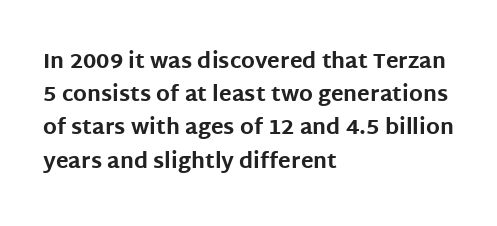
The image shows 21 px bold type, upright; set left-aligned, normal line spacing (1.58x), normal letter spacing, not underlined.
